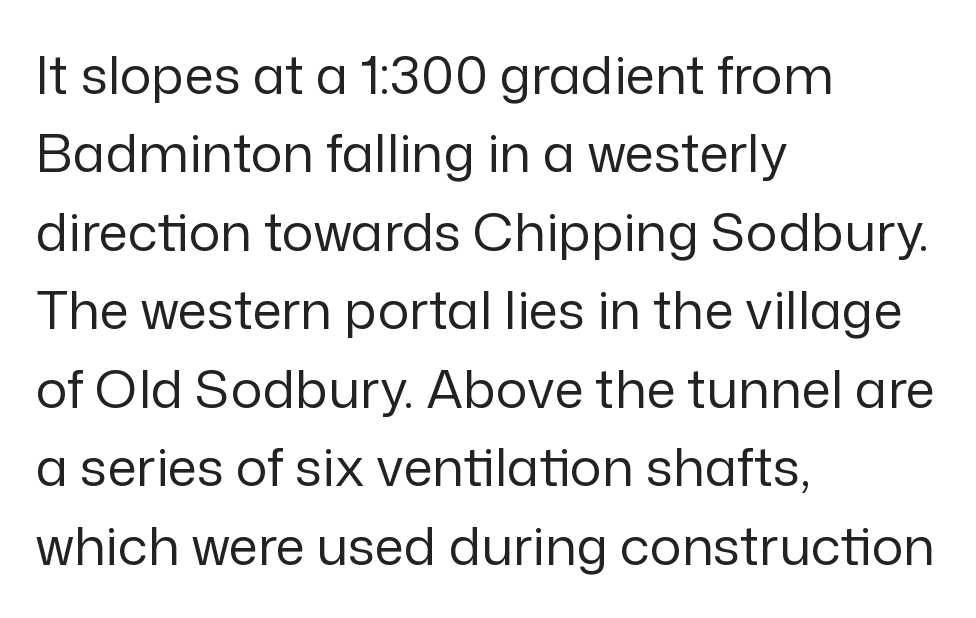
The image shows 53 px regular-weight sans-serif type, upright; set left-aligned, normal line spacing (1.48x), normal letter spacing, not underlined; low stroke contrast and a medium x-height.
